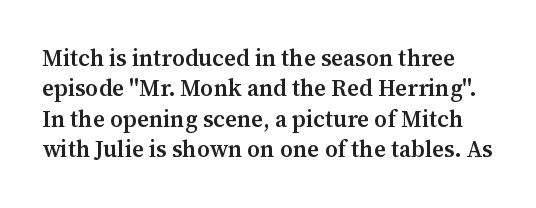
The image shows 23 px text type, upright; set normal line spacing (1.32x), normal letter spacing, not underlined.
